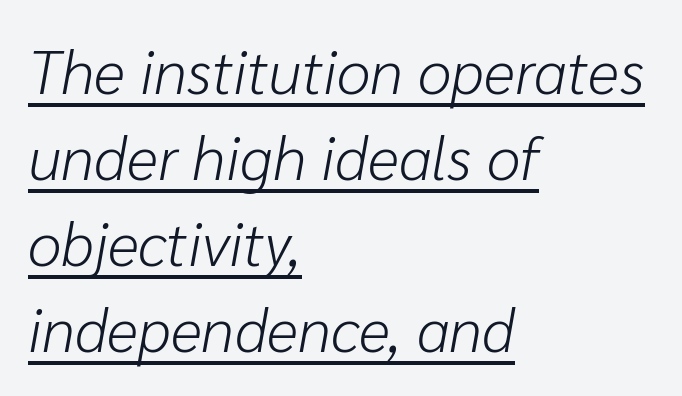
{"italic": "yes", "lean": "right", "slant_degrees": 10, "bold": "no", "weight": "light", "width": "normal", "stroke_contrast": "low", "x_height": "medium", "monospaced": "no", "underline": "yes", "align": "left", "line_spacing": "normal", "line_spacing_ratio": 1.41, "letter_spacing": "normal", "letter_spacing_em": 0.0, "glyph_px": 61}
